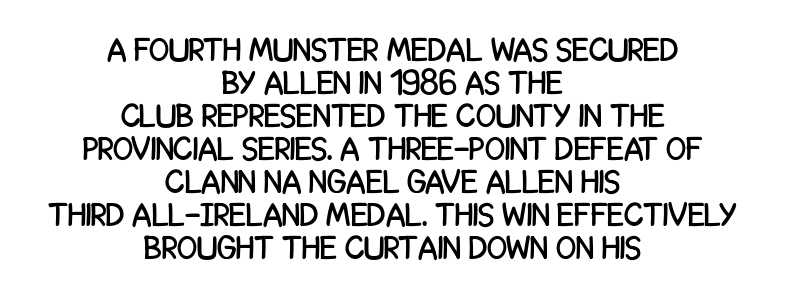
Q: Is the text italic (slanted)? A: No, it is upright.
Q: Is the typeface a serif or a sans-serif typeface? A: Sans-serif.
Q: Is the text underlined? A: No.
Q: How is the paragraph aligned? A: Centered.
Q: Is the spacing between letters normal or unusually wide? A: Normal.
Q: Is the spacing between lines tight, normal or loose? A: Tight.
Q: Width (condensed, normal, or wide)? A: Condensed.
Q: Stroke contrast? A: Low.
Q: x-height? A: Large.
Q: Monospaced? A: No.
